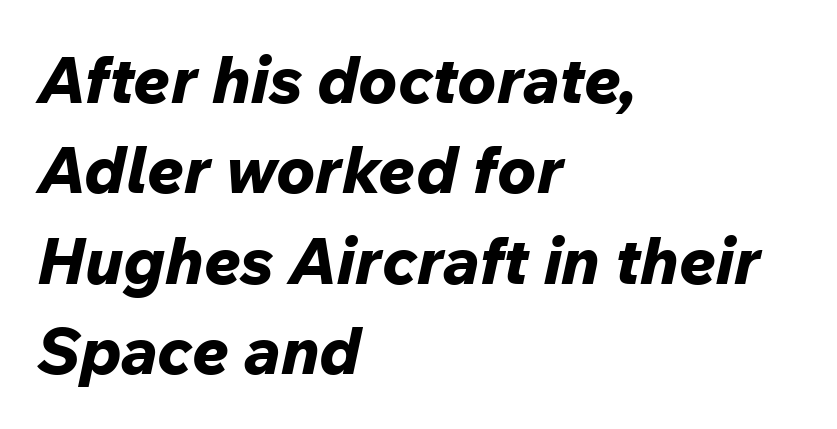
Unmarked baselines from the first word to the last. Is this a fixed-width face? No — the glyphs have proportional, varying widths. Leftover space on each line is placed entirely after the last word. Is there much room between lines? A standard amount, neither cramped nor airy. Summary of weight: heavy, a full bold. Students, note that the glyphs here touch the page at normal intervals.
